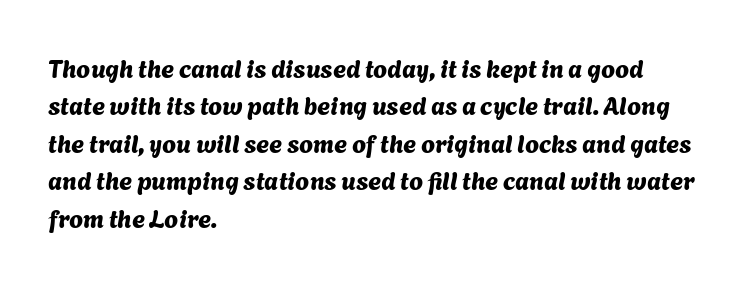
{"underline": "no", "align": "left", "line_spacing": "normal", "line_spacing_ratio": 1.5, "letter_spacing": "normal", "letter_spacing_em": 0.0, "glyph_px": 25}
